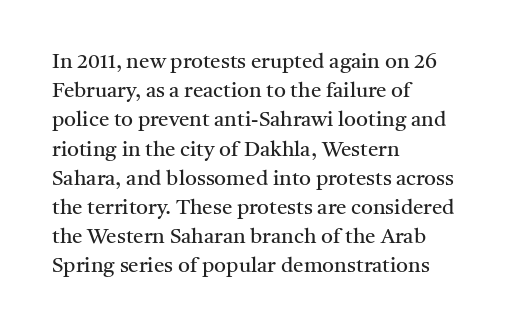
{"italic": "no", "bold": "no", "underline": "no", "align": "left", "line_spacing": "normal", "line_spacing_ratio": 1.39, "letter_spacing": "normal", "letter_spacing_em": 0.0, "glyph_px": 21}
